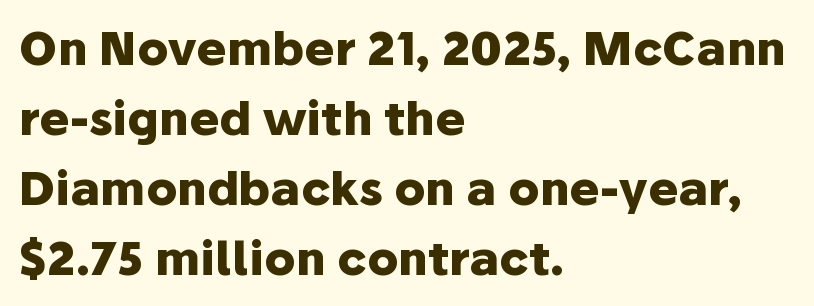
A bare baseline throughout the passage. This rendering employs a face without finishing strokes, i.e., a sans-serif. The line texture is even and compact thanks to regular tracking. You can tell it's not italic because the verticals are truly vertical. Is the block centered? No — it sits flush against the left margin.
